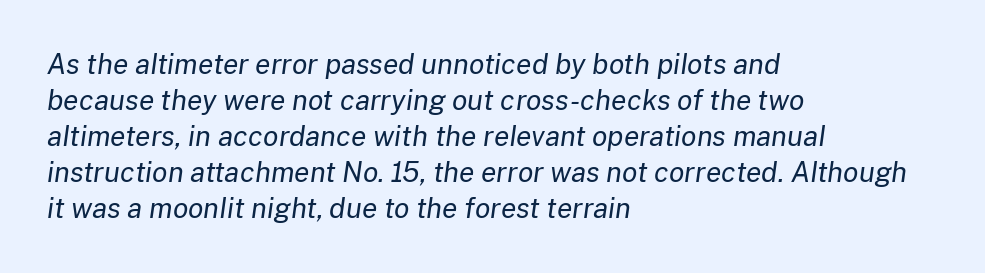
Horizontally, the lines are justified to the leading edge only. Would a proofreader flag this as italicized? Yes. Inter-character spacing is left at the font's built-in metrics. Type without underlining. The rendering uses natural spacing where letterforms have individual widths.
